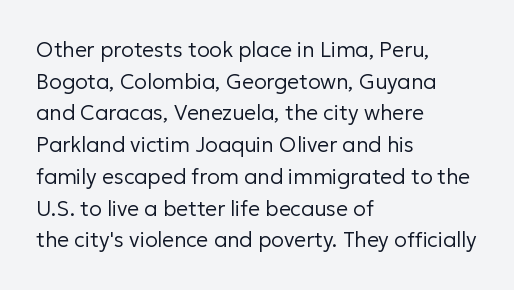
The image shows 21 px text type, upright; set left-aligned, normal line spacing (1.51x), normal letter spacing, not underlined.
